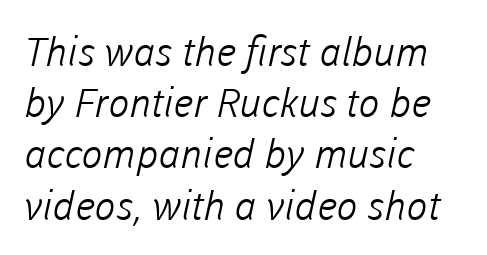
Q: Is the text bold? A: No.
Q: Is the typeface a serif or a sans-serif typeface? A: Sans-serif.
Q: Is the text underlined? A: No.
Q: How is the paragraph aligned? A: Left-aligned.
Q: Is the spacing between letters normal or unusually wide? A: Normal.
Q: Is the spacing between lines tight, normal or loose? A: Normal.
Q: Width (condensed, normal, or wide)? A: Normal.
Q: Stroke contrast? A: Low.
Q: x-height? A: Medium.
Q: Monospaced? A: No.
